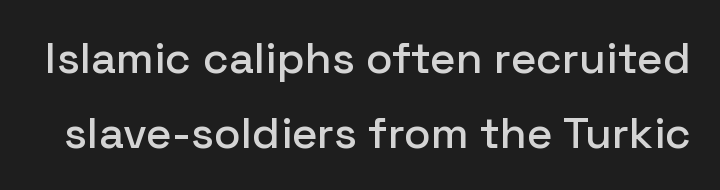
{"serif": "no", "italic": "no", "width": "normal", "stroke_contrast": "low", "x_height": "medium", "monospaced": "no", "underline": "no", "line_spacing": "normal", "line_spacing_ratio": 1.7, "letter_spacing": "normal", "letter_spacing_em": 0.0, "glyph_px": 44}
